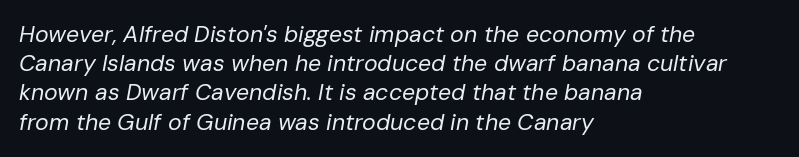
A classic flush-left, rag-right setting is used for this passage. Students, observe: this is what conventionally led text looks like. Quick note: underline off. There is no visible air inserted between adjacent glyphs. Bold? No — there's no thickening of the strokes.
